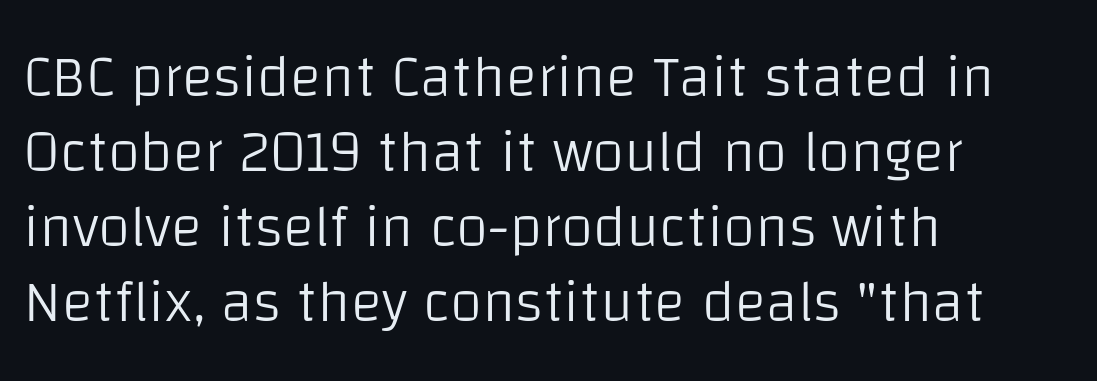
Think of a printed novel: that variable character pitch is what you see here. The letterforms sit at book weight or below. To sum up the face: it is a sans, with no serifs. Here the glyphs are tracked normally, forming tight word shapes. Beneath every word, the page is bare. Notice how descenders clear the ascenders below comfortably — that's standard leading.
